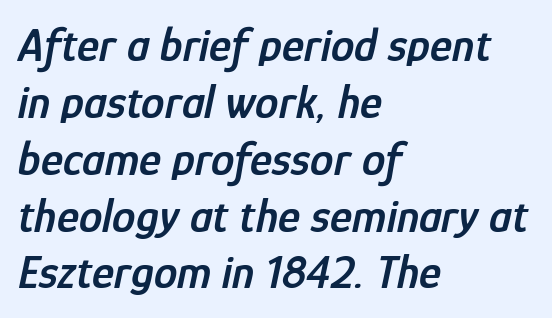
The image shows 47 px semibold, condensed type, italic (leaning right); set left-aligned, line spacing 1.21x, normal letter spacing, not underlined; low stroke contrast and a medium x-height.
